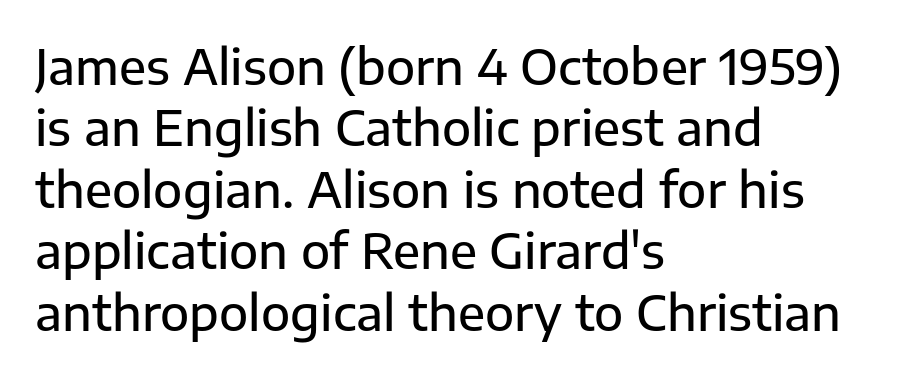
{"serif": "no", "italic": "no", "width": "normal", "stroke_contrast": "low", "x_height": "medium", "monospaced": "no", "underline": "no", "align": "left", "line_spacing": "normal", "line_spacing_ratio": 1.28, "letter_spacing": "normal", "letter_spacing_em": 0.0, "glyph_px": 48}
